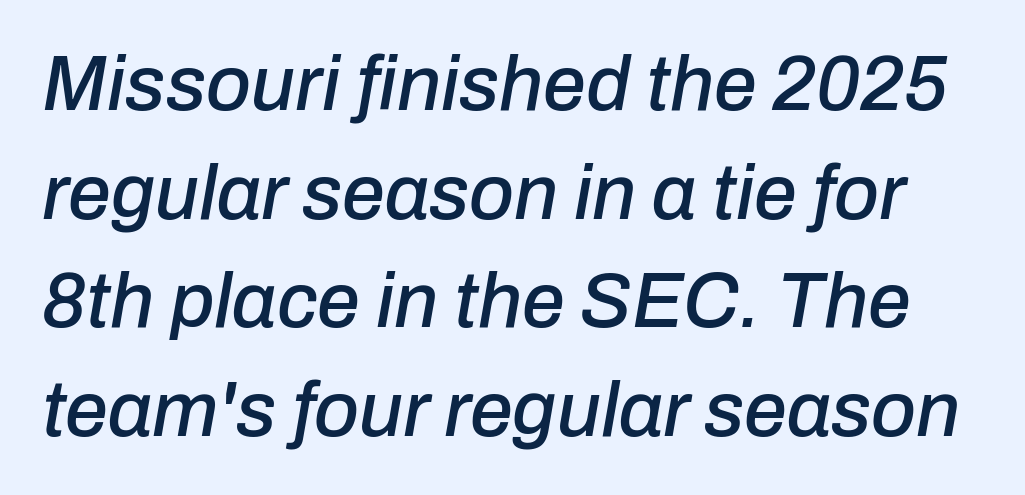
Underlining? Definitely not there. A typesetter would call this leading conventional body-copy spacing. This sample has the flowing, uneven cadence of proportional lettering. The face used here has a pronounced slope to its letters. Characters follow at the spacing the type designer built in.
